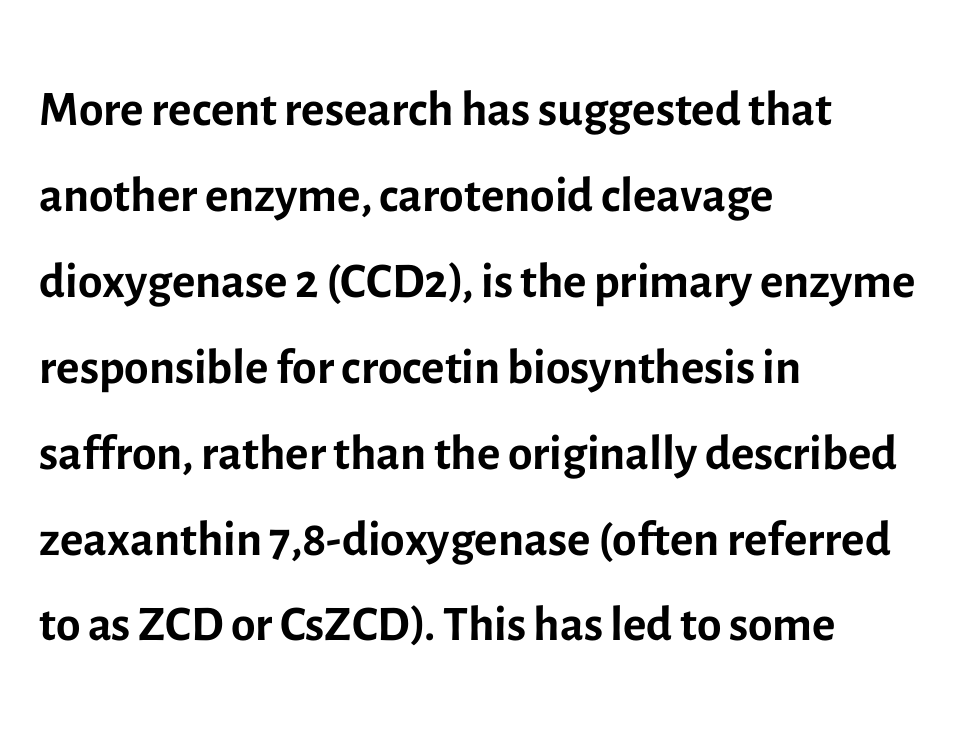
The strip under each line holds only bare page. All the whitespace from short lines collects on the right. Is this a heavy cut? Hardly; it is regular or lighter. The face used here is proportionally spaced, like ordinary book or web type. Nope, no serifs anywhere on these letters. Tall strokes in this sample are plumb rather than angled.
